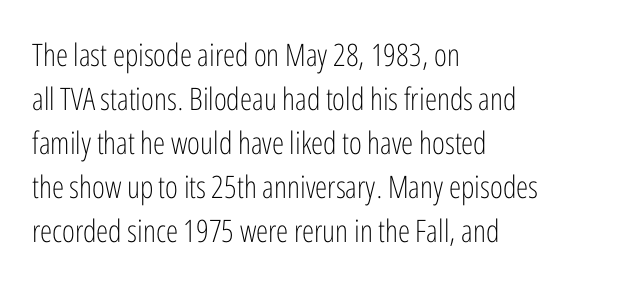
The image shows 31 px light, condensed sans-serif type, upright; set left-aligned, normal line spacing (1.42x), normal letter spacing, not underlined; low stroke contrast and a medium x-height.
